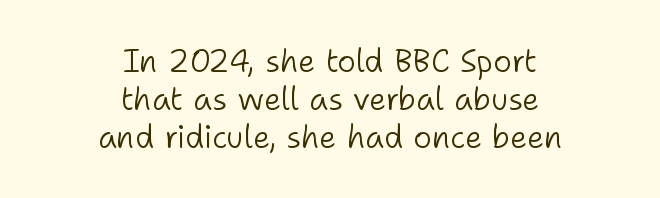
The image shows 31 px light sans-serif type, upright; set centered, line spacing 1.22x, normal letter spacing, not underlined; low stroke contrast and a medium x-height.
